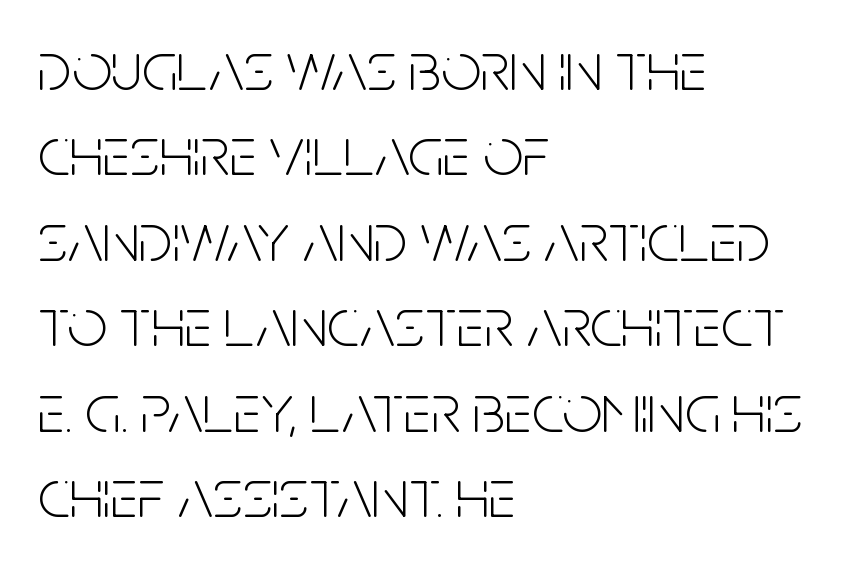
{"serif": "no", "italic": "no", "bold": "no", "weight": "light", "width": "condensed", "stroke_contrast": "low", "x_height": "large", "monospaced": "no", "underline": "no", "align": "left", "line_spacing_ratio": 1.22, "letter_spacing": "normal", "letter_spacing_em": 0.0, "glyph_px": 70}
